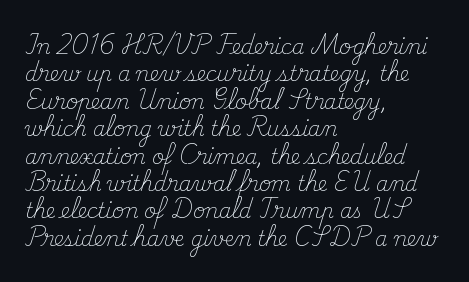
The image shows 20 px text type; set left-aligned, normal line spacing (1.37x), normal letter spacing, not underlined.
